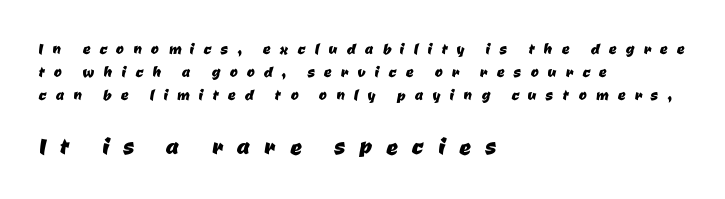
Stroke terminals: plain, sans-serif. Notice how the passage keeps a crisp vertical edge on the left only. The passage shown is typed in a proportional face where columns would drift. Tracking value appears strongly positive — letters spread wide.
